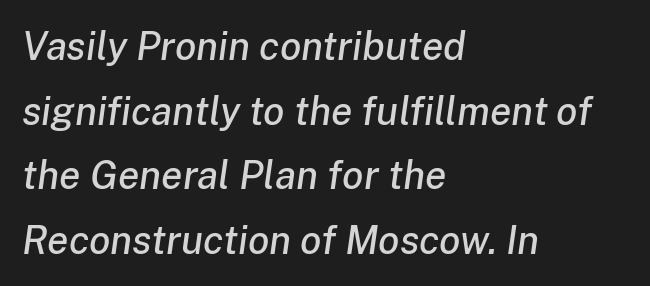
A typesetter would call this proportional, since set widths differ per character. Typeset ragged right — the left edge is the straight one. The passage shown has conventional tracking throughout. The foot of each line stays bare and open.
